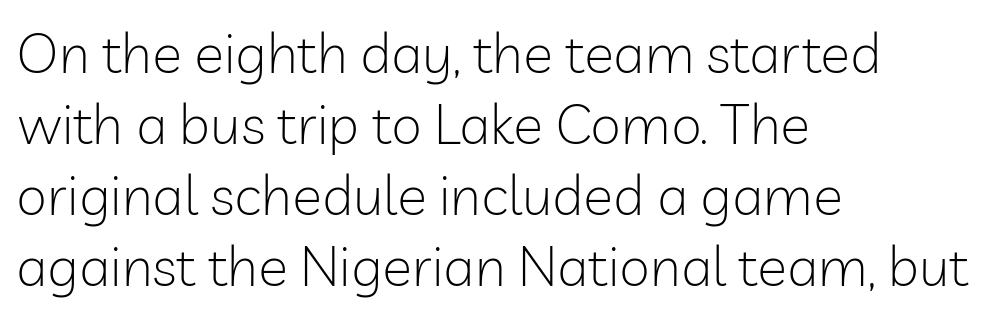
Do the characters align in a grid? No, the font is proportional. The rag falls on the right side of this text block. Caption: face not bold, strokes unweighted. Descenders are the only things crossing below the line.
